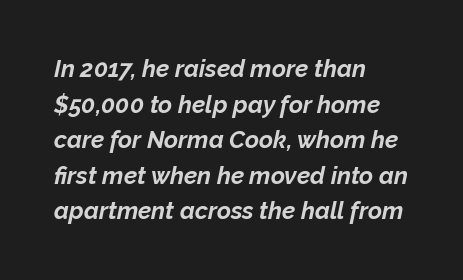
The image shows 24 px bold type, italic (leaning right); set left-aligned, normal line spacing (1.48x), normal letter spacing, not underlined.
